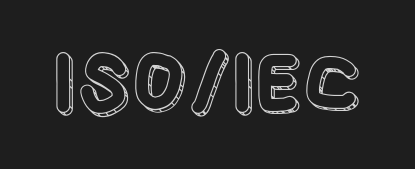
The image shows 76 px condensed type, upright; set normal letter spacing, not underlined; a large x-height.
